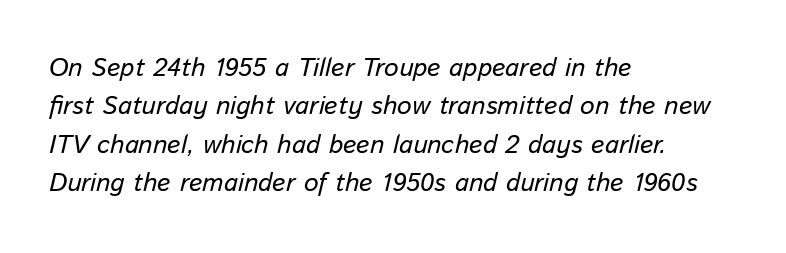
Words appear dense and cohesive because spacing is normal. Every character sits at an angle, as italics do. A bare baseline throughout the passage. Each new line begins a customary step beneath the previous one. This sample is left-justified, so line endings fall wherever the words run out.
